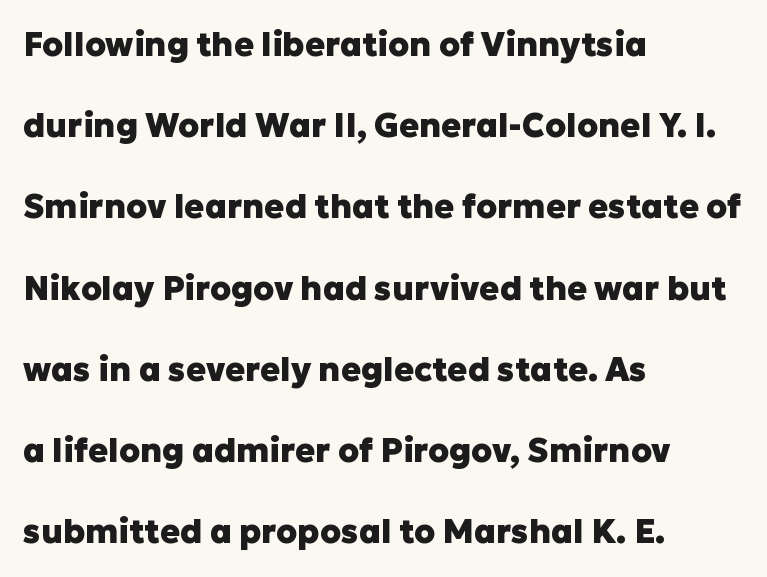
The image shows 33 px heavy sans-serif type, upright; set left-aligned, loose line spacing (2.46x), normal letter spacing, not underlined; low stroke contrast and a medium x-height.
